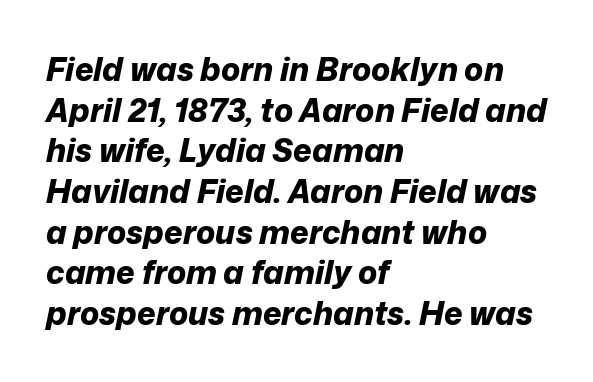
Q: Is the text bold? A: Yes.
Q: Is the text italic (slanted)? A: Yes, it leans right by about 12 degrees.
Q: Is the text underlined? A: No.
Q: How is the paragraph aligned? A: Left-aligned.
Q: Is the spacing between letters normal or unusually wide? A: Normal.
Q: Is the spacing between lines tight, normal or loose? A: Normal.
Q: Width (condensed, normal, or wide)? A: Normal.
Q: Stroke contrast? A: Low.
Q: x-height? A: Medium.
Q: Monospaced? A: No.
